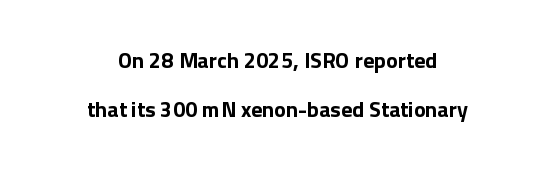
{"italic": "no", "bold": "yes", "underline": "no", "align": "center", "line_spacing": "loose", "line_spacing_ratio": 2.23, "letter_spacing": "normal", "letter_spacing_em": 0.0, "glyph_px": 22}
